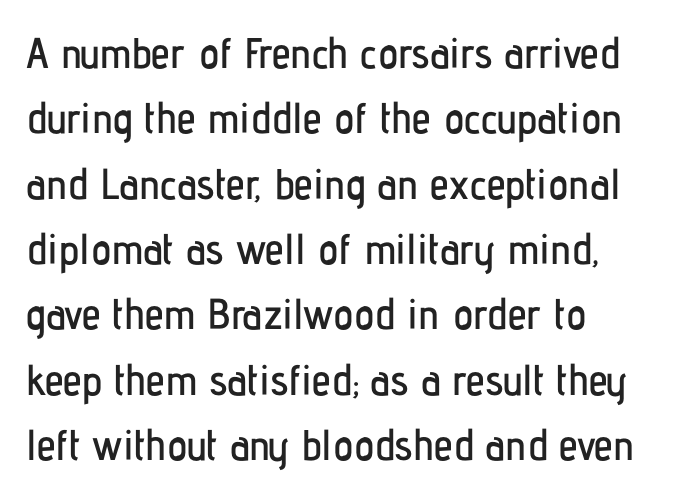
The image shows 43 px condensed sans-serif type, upright; set normal line spacing (1.52x), normal letter spacing, not underlined; low stroke contrast and a medium x-height.
